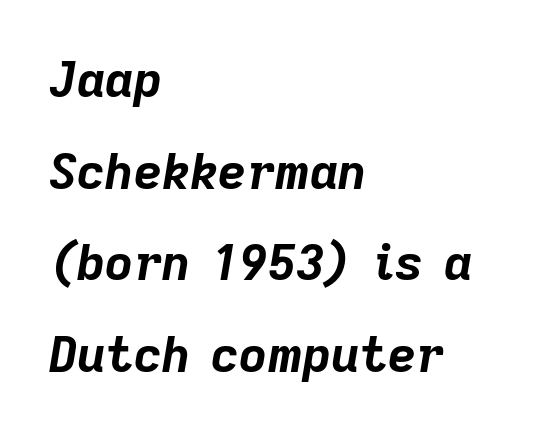
Q: Is the text bold? A: Yes.
Q: Is the text italic (slanted)? A: Yes, it leans right by about 9 degrees.
Q: Is the text underlined? A: No.
Q: How is the paragraph aligned? A: Left-aligned.
Q: Is the spacing between letters normal or unusually wide? A: Normal.
Q: Width (condensed, normal, or wide)? A: Normal.
Q: Stroke contrast? A: Low.
Q: x-height? A: Medium.
Q: Monospaced? A: No.
